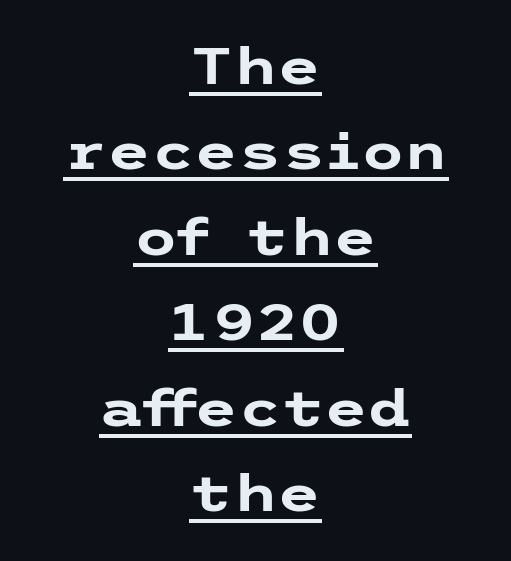
Italic: no, the glyphs are upright roman. The type is set solid horizontally, with unmodified tracking. Where is the straight margin? There isn't one; the lines are centered. Each letter's strokes conclude bluntly, with no projecting serifs. Notice how thick the strokes are: this is what a full bold looks like.
